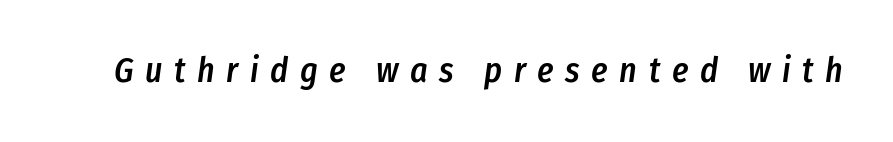
Q: Is the text bold? A: Semi-bold.
Q: Is the text italic (slanted)? A: Yes, it leans right by about 8 degrees.
Q: Is the text underlined? A: No.
Q: Is the spacing between letters normal or unusually wide? A: Unusually wide.
Q: Width (condensed, normal, or wide)? A: Condensed.
Q: Stroke contrast? A: Low.
Q: x-height? A: Medium.
Q: Monospaced? A: No.
